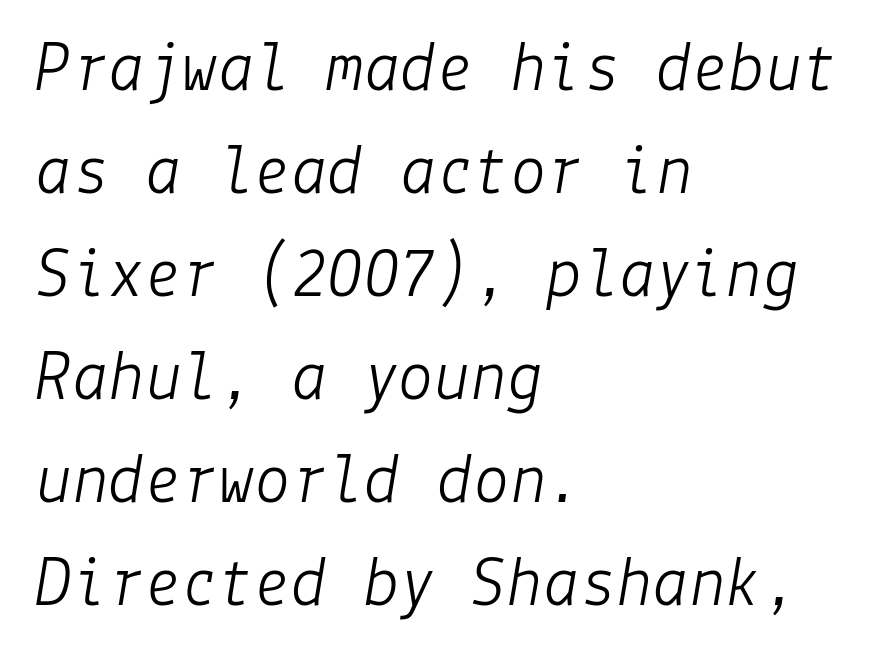
Q: Is the text bold? A: No.
Q: Is the text italic (slanted)? A: Yes, it leans right by about 9 degrees.
Q: Is the text underlined? A: No.
Q: How is the paragraph aligned? A: Left-aligned.
Q: Is the spacing between letters normal or unusually wide? A: Normal.
Q: Is the spacing between lines tight, normal or loose? A: Normal.
Q: Width (condensed, normal, or wide)? A: Normal.
Q: Stroke contrast? A: Low.
Q: x-height? A: Medium.
